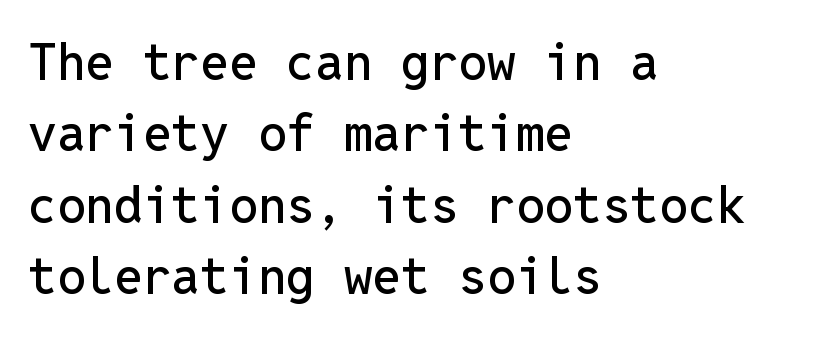
The characters display no serif detailing; their extremities are plain. Posture: upright roman. Leading matches the norm, producing a regular column. In CSS terms this would be text-align: left. Words appear dense and cohesive because spacing is normal.
